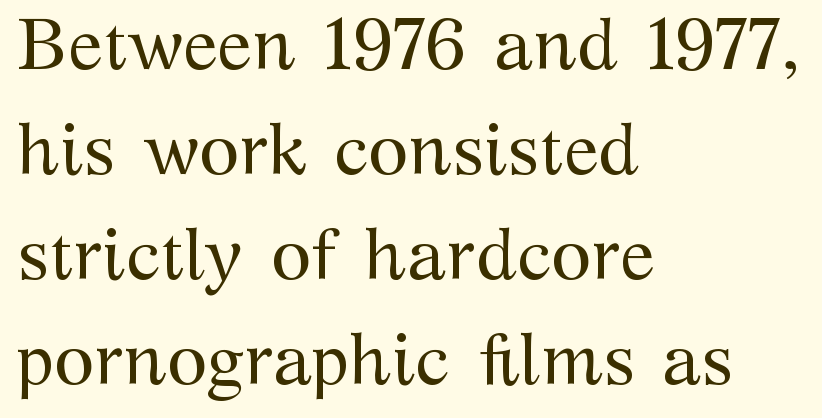
Type style note: has serifs. The strokes carry an ordinary text weight at most. The lines sit at an ordinary, default distance from one another. These lines are set flush left with a ragged right edge. Character widths vary here, with narrow letters taking less room than wide ones.
